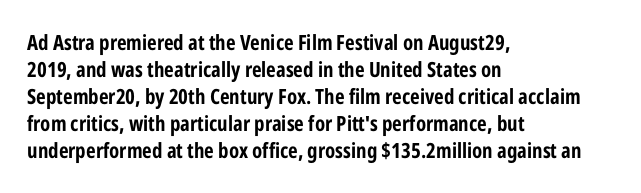
The space directly below the letters is spotless. In terms of leading, this rendering sits right in the middle. Notice how the stems are strictly vertical — no italics here. Honestly, the letter spacing is just normal — you wouldn't notice it. Typesetter's note: full bold, strokes at maximum text heaviness.
